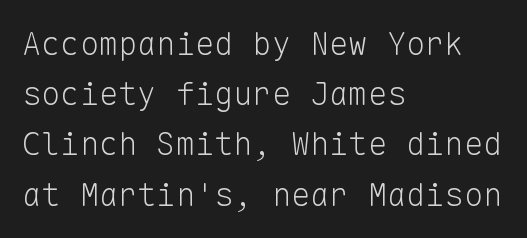
{"serif": "no", "italic": "no", "bold": "no", "weight": "light", "width": "normal", "stroke_contrast": "low", "x_height": "medium", "monospaced": "yes", "underline": "no", "align": "left", "line_spacing": "normal", "line_spacing_ratio": 1.57, "letter_spacing": "normal", "letter_spacing_em": 0.0, "glyph_px": 32}
